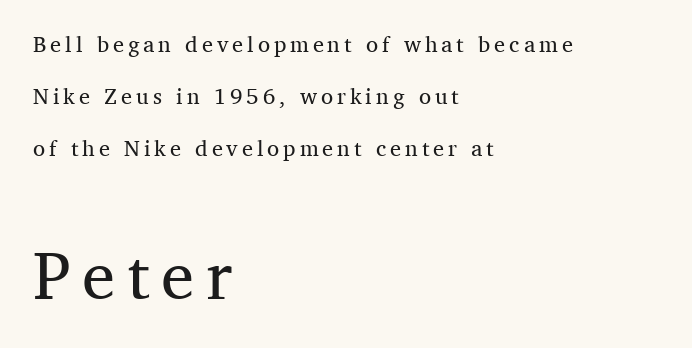
The typesetting does not lean heavy: it is not bold. The lines are spread far apart with generous leading. Here the designer chose a conventional face with non-uniform glyph widths. This sample uses a serif face. A classic flush-left, rag-right setting is used for this passage.
